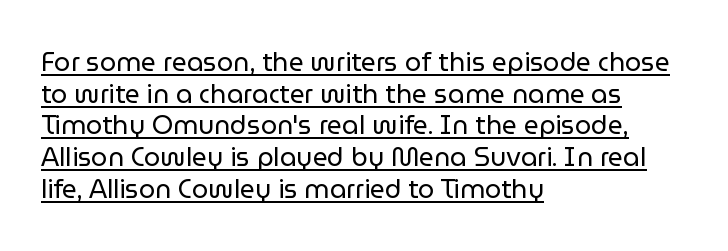
The image shows 26 px text type, upright; set left-aligned, line spacing 1.22x, normal letter spacing, underlined.
